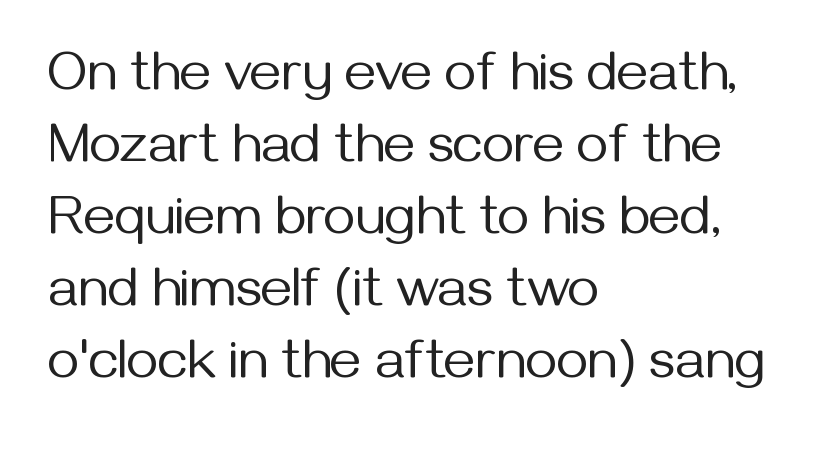
{"serif": "no", "italic": "no", "bold": "no", "weight": "regular", "width": "normal", "stroke_contrast": "medium", "x_height": "medium", "monospaced": "no", "underline": "no", "align": "left", "line_spacing": "normal", "line_spacing_ratio": 1.31, "letter_spacing": "normal", "letter_spacing_em": 0.0, "glyph_px": 55}
